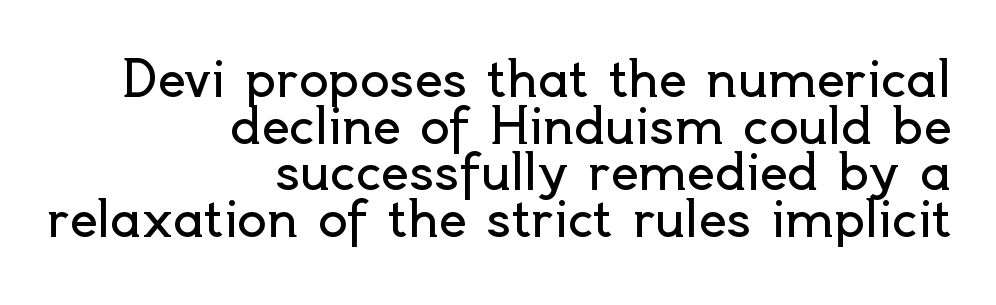
The image shows 49 px regular-weight sans-serif type, upright; set right-aligned, tight line spacing (0.95x), normal letter spacing, not underlined; a small x-height.
